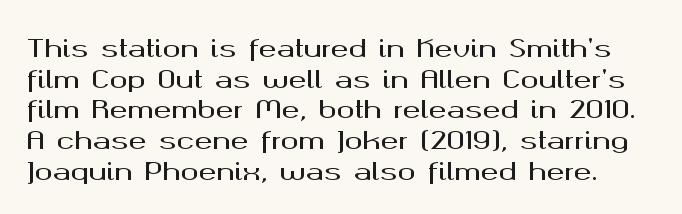
{"italic": "no", "underline": "no", "line_spacing": "normal", "line_spacing_ratio": 1.28, "letter_spacing": "normal", "letter_spacing_em": 0.0, "glyph_px": 24}
